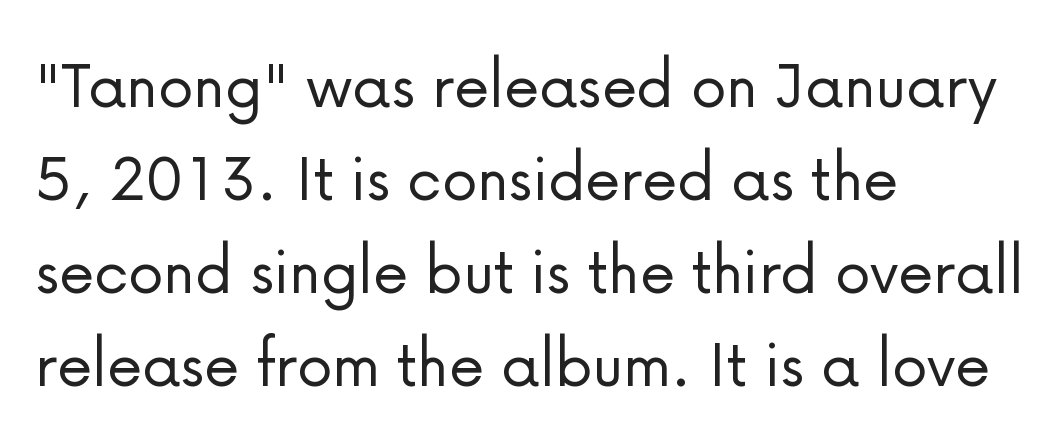
Q: Is the text bold? A: No.
Q: Is the text italic (slanted)? A: No, it is upright.
Q: Is the typeface a serif or a sans-serif typeface? A: Sans-serif.
Q: Is the text underlined? A: No.
Q: How is the paragraph aligned? A: Left-aligned.
Q: Is the spacing between letters normal or unusually wide? A: Normal.
Q: Is the spacing between lines tight, normal or loose? A: Normal.
Q: Width (condensed, normal, or wide)? A: Normal.
Q: Stroke contrast? A: Low.
Q: x-height? A: Medium.
Q: Monospaced? A: No.
